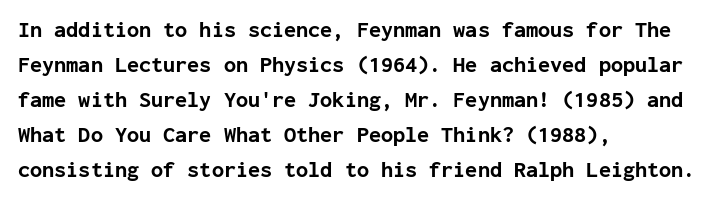
Q: Is the text bold? A: Yes.
Q: Is the text italic (slanted)? A: No, it is upright.
Q: Is the text underlined? A: No.
Q: How is the paragraph aligned? A: Left-aligned.
Q: Is the spacing between letters normal or unusually wide? A: Normal.
Q: Is the spacing between lines tight, normal or loose? A: Normal.
